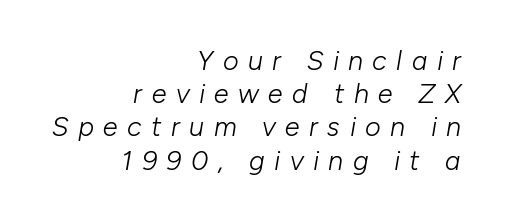
The image shows 27 px text type, italic (leaning right); set right-aligned, line spacing 1.23x, unusually wide letter spacing (+0.35 em), not underlined.
